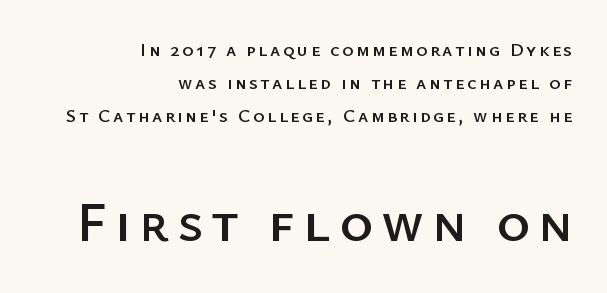
These lines stack with their right ends in a neat column. These two chunks differ in scale, with the bottom chunk taking the larger measure. The lettering holds an erect, upright posture throughout. Note: no serifs on the glyphs. Rule under the text: the space is simply empty.
